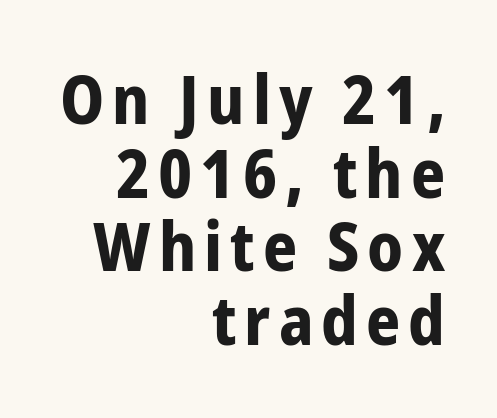
{"serif": "no", "italic": "no", "bold": "yes", "weight": "bold", "width": "condensed", "stroke_contrast": "low", "x_height": "medium", "monospaced": "no", "underline": "no", "align": "right", "line_spacing": "tight", "line_spacing_ratio": 1.1, "glyph_px": 67}
